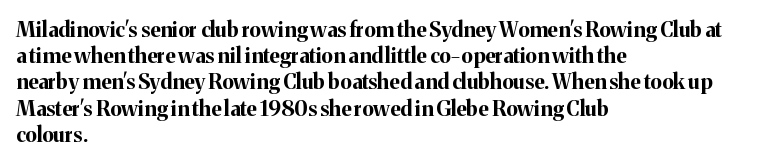
Does the weight exceed regular? Yes, all the way to bold. A typesetter would mark this as roman, not italic. The glyphs are unaccompanied by any horizontal stroke below them. Interline gaps are of average width in this sample. The horizontal fit of the characters is conventional and even.
